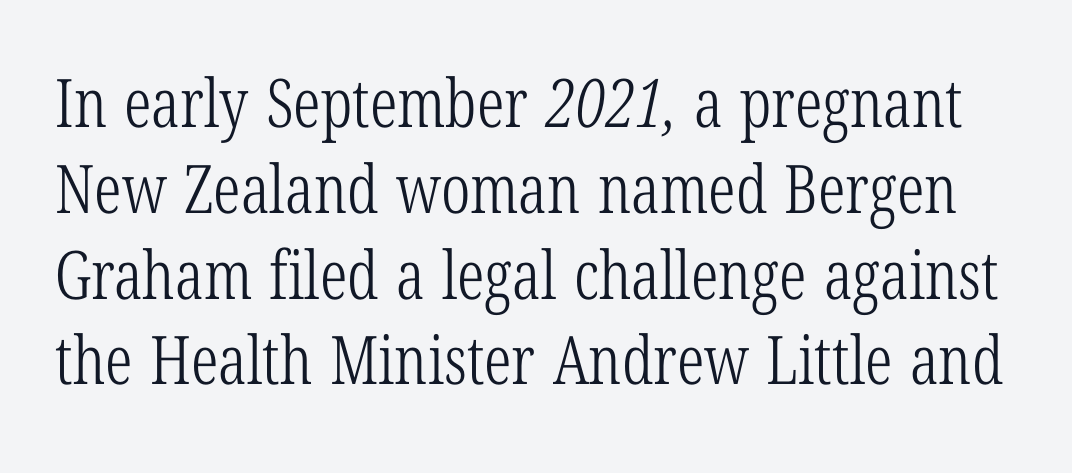
A typesetter would label this face a serif. The passage shown is not underscored anywhere. Character widths vary here, with narrow letters taking less room than wide ones. Is there much room between lines? A standard amount, neither cramped nor airy. Nothing unusual about the tracking: characters are spaced as the font intends. On a weight scale, this lands at 450 or below.
